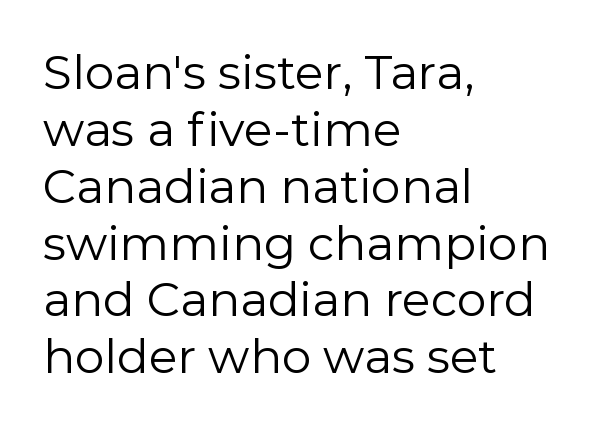
Q: Is the text bold? A: No.
Q: Is the text italic (slanted)? A: No, it is upright.
Q: Is the typeface a serif or a sans-serif typeface? A: Sans-serif.
Q: Is the text underlined? A: No.
Q: How is the paragraph aligned? A: Left-aligned.
Q: Is the spacing between letters normal or unusually wide? A: Normal.
Q: Width (condensed, normal, or wide)? A: Normal.
Q: x-height? A: Medium.
Q: Monospaced? A: No.
